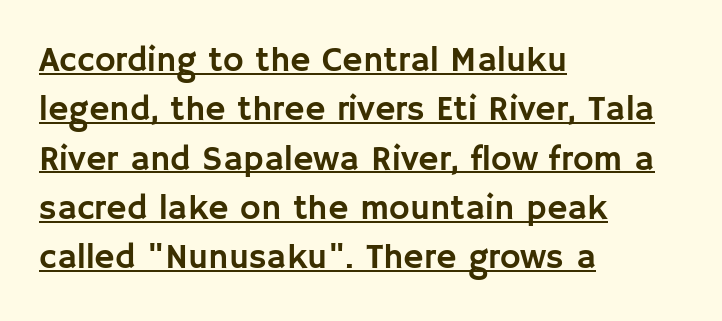
The image shows 35 px sans-serif type, upright; set left-aligned, normal line spacing (1.41x), normal letter spacing, underlined; low stroke contrast and a large x-height.
